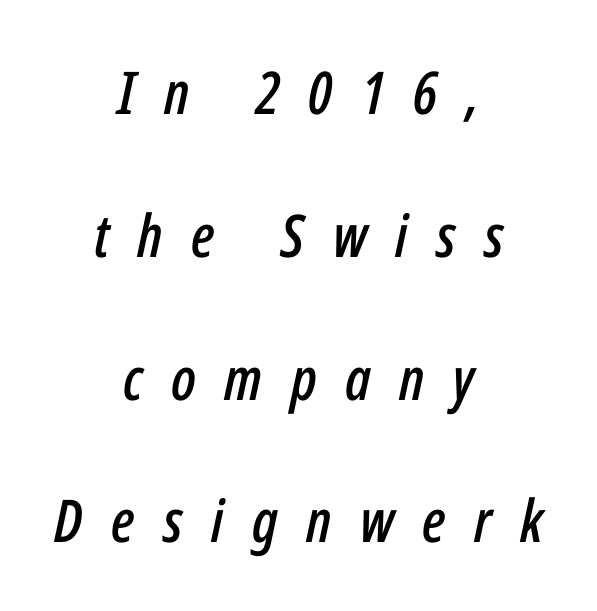
Q: Is the text italic (slanted)? A: Yes, it leans right by about 12 degrees.
Q: Is the text underlined? A: No.
Q: How is the paragraph aligned? A: Centered.
Q: Is the spacing between letters normal or unusually wide? A: Unusually wide.
Q: Is the spacing between lines tight, normal or loose? A: Loose.
Q: Width (condensed, normal, or wide)? A: Condensed.
Q: Stroke contrast? A: Low.
Q: x-height? A: Medium.
Q: Monospaced? A: No.
